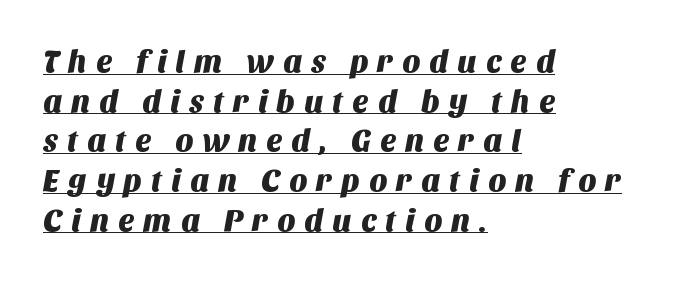
Spacing between characters has been opened up far beyond the box default. A sans-serif font was chosen for this passage. The rendered words wear a rule along their underside. Interline gaps are of average width in this sample.
